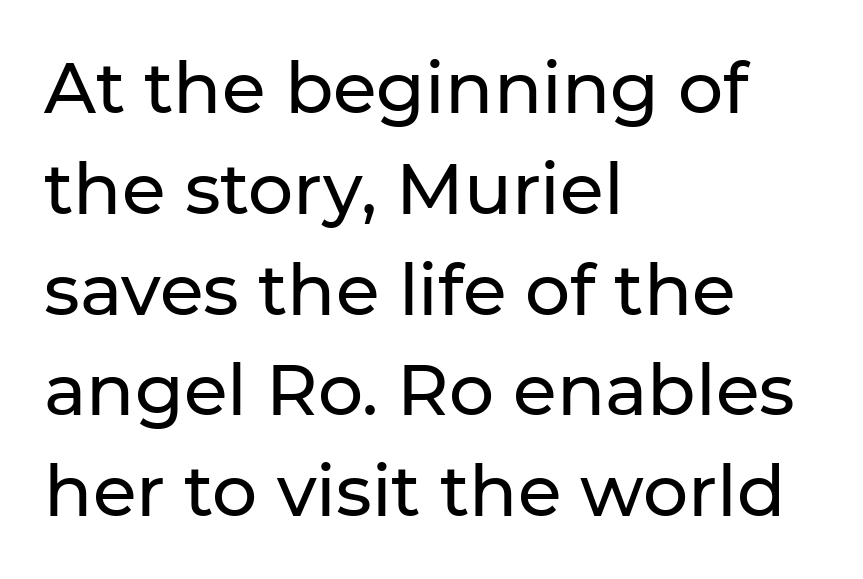
Q: Is the text italic (slanted)? A: No, it is upright.
Q: Is the typeface a serif or a sans-serif typeface? A: Sans-serif.
Q: Is the text underlined? A: No.
Q: How is the paragraph aligned? A: Left-aligned.
Q: Is the spacing between letters normal or unusually wide? A: Normal.
Q: Is the spacing between lines tight, normal or loose? A: Normal.
Q: Width (condensed, normal, or wide)? A: Normal.
Q: Stroke contrast? A: Low.
Q: x-height? A: Medium.
Q: Monospaced? A: No.
